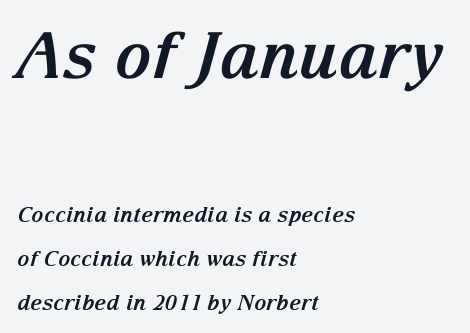
The image shows 64 px bold serif type, italic (leaning right); set left-aligned, loose line spacing (2.08x), normal letter spacing, not underlined; the first (top) block is 3.05x larger; medium stroke contrast and a medium x-height.
